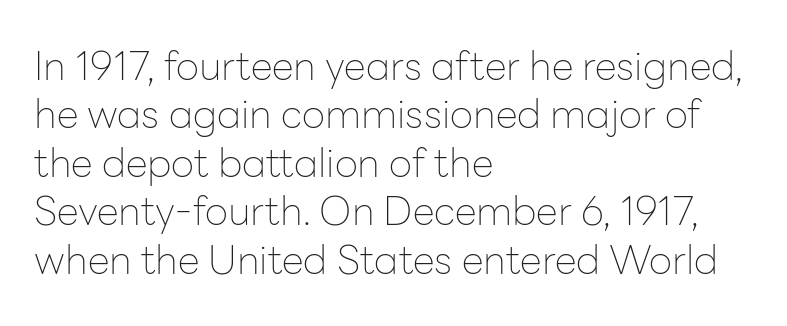
{"serif": "no", "italic": "no", "bold": "no", "weight": "thin", "width": "normal", "stroke_contrast": "low", "x_height": "medium", "monospaced": "no", "underline": "no", "align": "left", "line_spacing_ratio": 1.21, "letter_spacing": "normal", "letter_spacing_em": 0.0, "glyph_px": 40}
